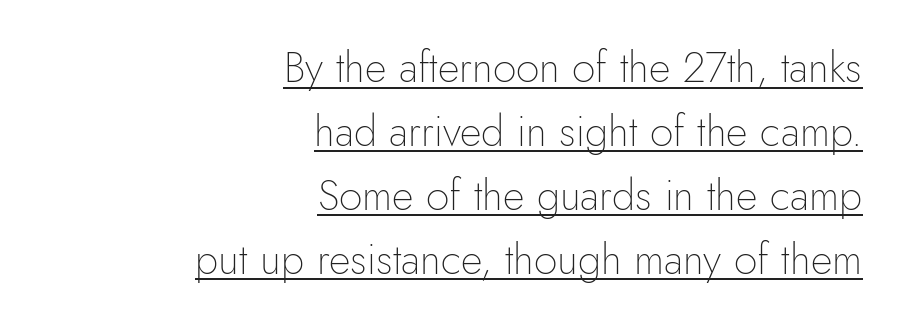
{"serif": "no", "italic": "no", "bold": "no", "weight": "thin", "width": "normal", "stroke_contrast": "low", "x_height": "small", "monospaced": "no", "underline": "yes", "align": "right", "line_spacing": "normal", "line_spacing_ratio": 1.52, "letter_spacing": "normal", "letter_spacing_em": 0.0, "glyph_px": 42}
